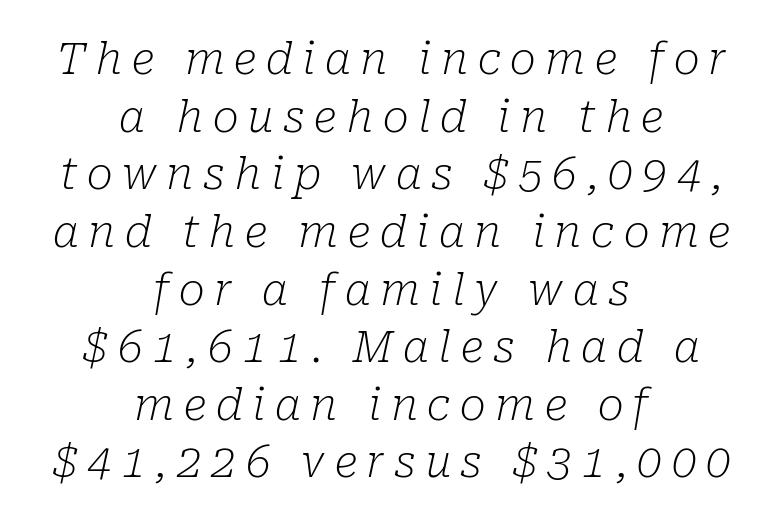
A serif font was chosen for this passage. This rendering uses center alignment, leaving both contours irregular but symmetric. This sample has the flowing, uneven cadence of proportional lettering. The leading is moderate, giving the passage an even texture.
